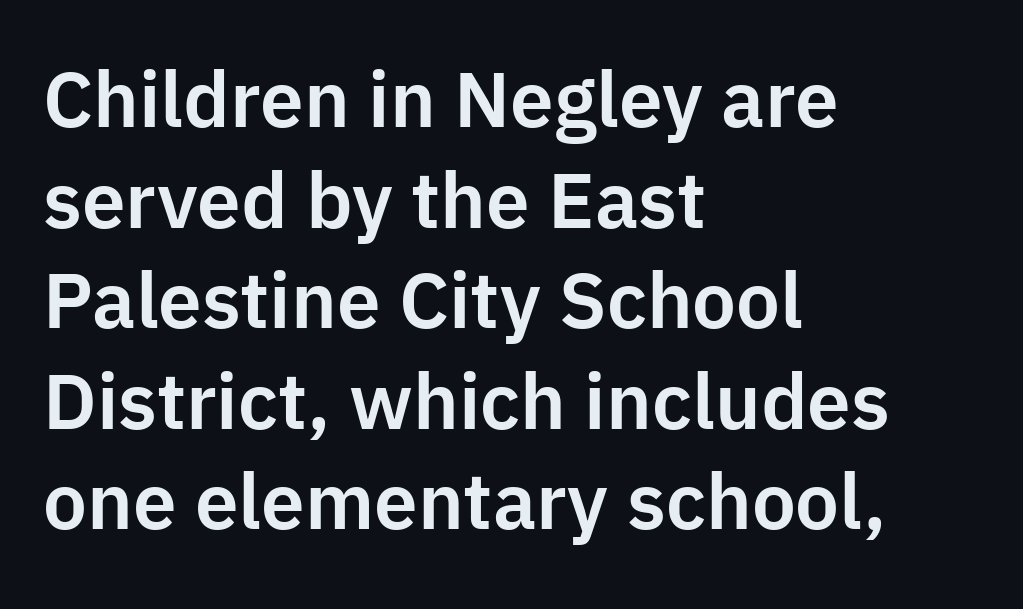
{"serif": "no", "italic": "no", "width": "normal", "stroke_contrast": "low", "x_height": "medium", "monospaced": "no", "underline": "no", "align": "left", "line_spacing": "normal", "line_spacing_ratio": 1.29, "letter_spacing": "normal", "letter_spacing_em": 0.0, "glyph_px": 78}
